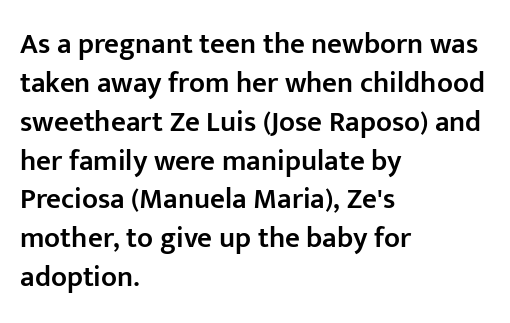
Q: Is the text bold? A: Semi-bold.
Q: Is the text italic (slanted)? A: No, it is upright.
Q: Is the typeface a serif or a sans-serif typeface? A: Sans-serif.
Q: Is the text underlined? A: No.
Q: How is the paragraph aligned? A: Left-aligned.
Q: Is the spacing between letters normal or unusually wide? A: Normal.
Q: Is the spacing between lines tight, normal or loose? A: Normal.
Q: Width (condensed, normal, or wide)? A: Normal.
Q: Stroke contrast? A: Low.
Q: x-height? A: Medium.
Q: Monospaced? A: No.
